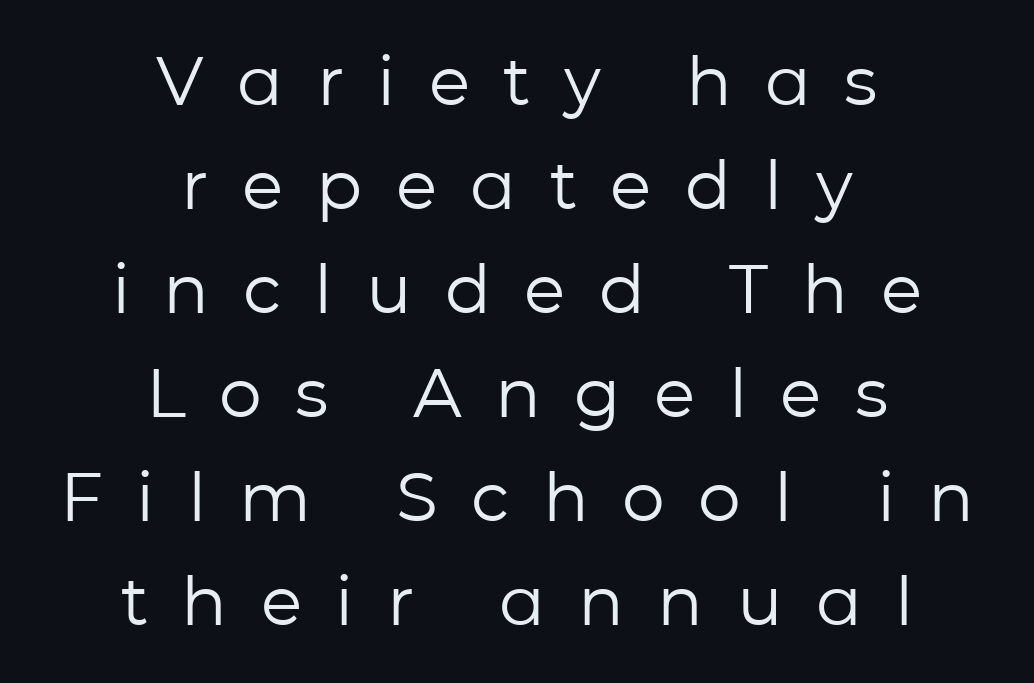
Q: Is the text bold? A: No.
Q: Is the text italic (slanted)? A: No, it is upright.
Q: Is the typeface a serif or a sans-serif typeface? A: Sans-serif.
Q: Is the text underlined? A: No.
Q: How is the paragraph aligned? A: Centered.
Q: Is the spacing between letters normal or unusually wide? A: Unusually wide.
Q: Is the spacing between lines tight, normal or loose? A: Normal.
Q: Width (condensed, normal, or wide)? A: Normal.
Q: Stroke contrast? A: Low.
Q: x-height? A: Medium.
Q: Monospaced? A: No.
